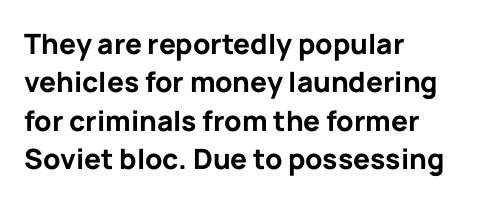
The sample has been set heavy, in full bold. Regarding leading, the lines here are spaced in the standard way. Posture: straight, roman, zero tilt. Line beginnings align vertically; line endings do not. Characters follow at the spacing the type designer built in. Underlining? Definitely not there.
